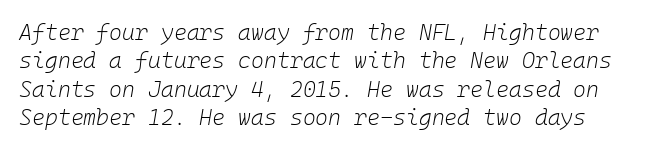
Students, note that the glyphs here touch the page at normal intervals. The passage shown stacks its lines at a standard gap. No heavy texture on the line: the type isn't bold. The lines in this sample share a left origin and differ only in where they stop. Just letters on the line, the space beneath them empty. Characters are canted at an angle relative to the baseline's perpendicular.
